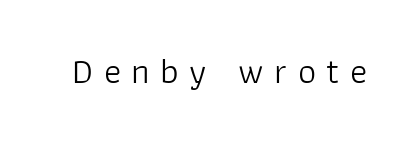
Q: Is the text bold? A: No.
Q: Is the text italic (slanted)? A: No, it is upright.
Q: Is the typeface a serif or a sans-serif typeface? A: Sans-serif.
Q: Is the text underlined? A: No.
Q: Is the spacing between letters normal or unusually wide? A: Unusually wide.
Q: Width (condensed, normal, or wide)? A: Normal.
Q: Stroke contrast? A: Low.
Q: x-height? A: Medium.
Q: Monospaced? A: No.
